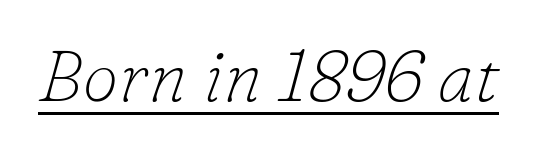
The image shows 72 px thin serif type, italic (leaning right); set normal letter spacing, underlined; low stroke contrast and a small x-height.
